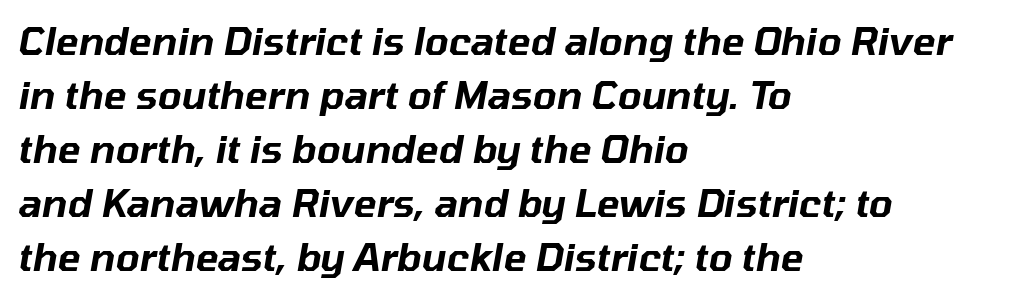
The image shows 38 px text type, italic (leaning right); set left-aligned, normal line spacing (1.42x), normal letter spacing, not underlined; low stroke contrast and a medium x-height.
